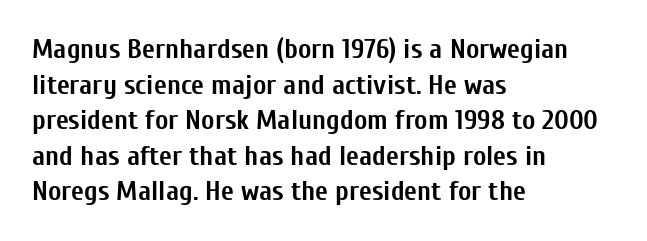
The letters are bold, with thick, heavy strokes. In terms of letterform style, serifs are entirely absent. Successive baselines arrive at the customary interval. The type sits square on the baseline with zero lean.
